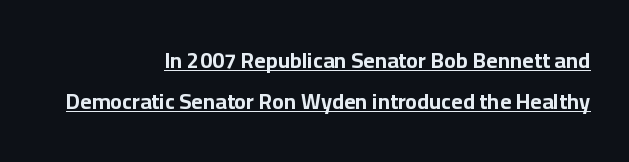
Q: Is the text bold? A: Yes.
Q: Is the text italic (slanted)? A: No, it is upright.
Q: Is the text underlined? A: Yes.
Q: How is the paragraph aligned? A: Right-aligned.
Q: Is the spacing between letters normal or unusually wide? A: Normal.
